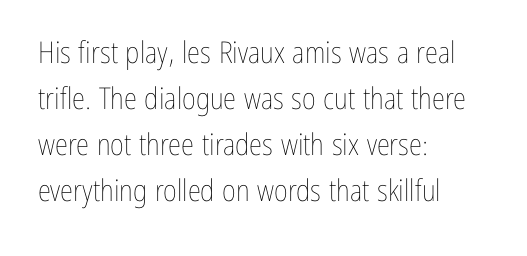
Interline gaps are of average width in this sample. The letters advance in unequal steps, a hallmark of proportional type. No extra ink here — the face is not bold. The font's upright variant was chosen for this text. No word sits above an underline.
